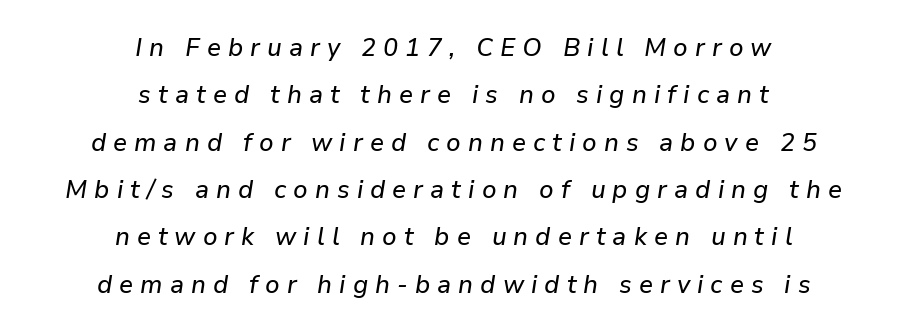
Is the letter spacing exaggerated? Yes — the characters are pushed far apart. These lines stack symmetrically, like a column narrowing and widening about its center. Style check: oblique. Decoration check: the copy has no underline.
